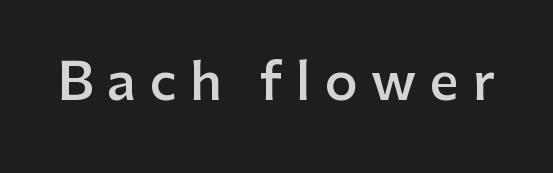
The image shows 51 px semibold sans-serif type, upright; set unusually wide letter spacing (+0.27 em), not underlined; low stroke contrast and a medium x-height.
